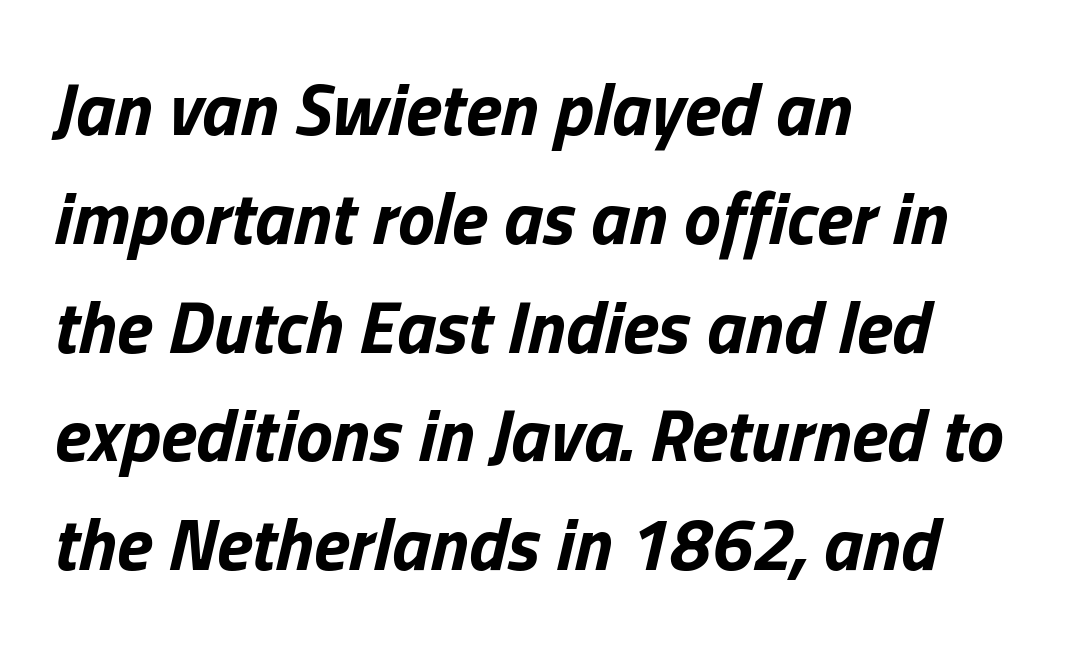
The image shows 74 px bold type, italic (leaning right); set left-aligned, normal line spacing (1.47x), normal letter spacing, not underlined; low stroke contrast and a medium x-height.
